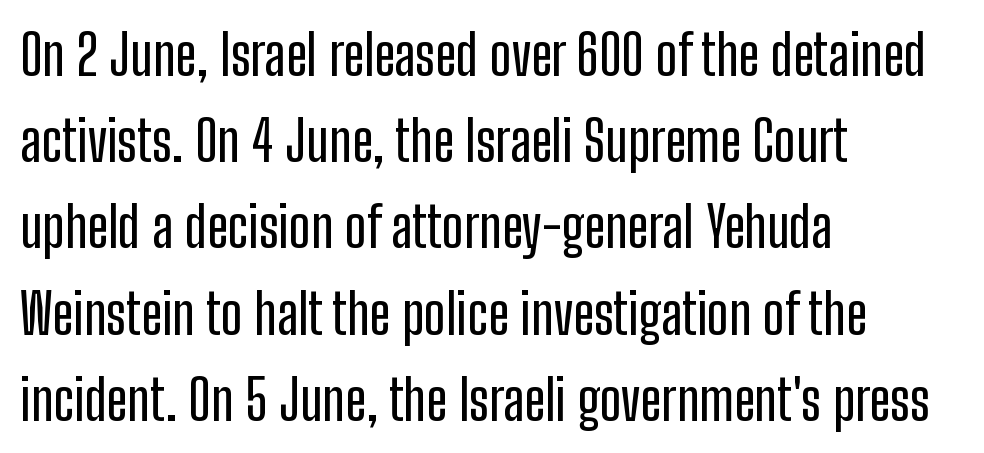
This sample has the flowing, uneven cadence of proportional lettering. A roman cut, with each character standing at attention. Is there much room between lines? A standard amount, neither cramped nor airy. Leftover space on each line is placed entirely after the last word. Caption: standard tracking, unaltered.
